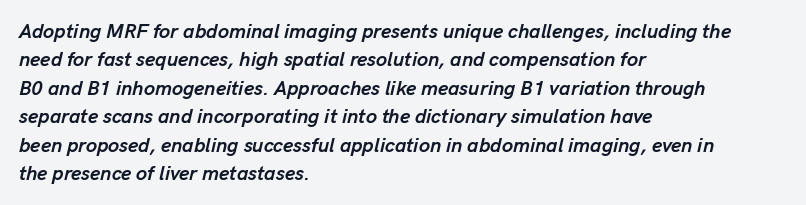
Q: Is the text bold? A: Yes.
Q: Is the text italic (slanted)? A: Yes, it leans right by about 13 degrees.
Q: Is the text underlined? A: No.
Q: How is the paragraph aligned? A: Left-aligned.
Q: Is the spacing between letters normal or unusually wide? A: Normal.
Q: Is the spacing between lines tight, normal or loose? A: Normal.
